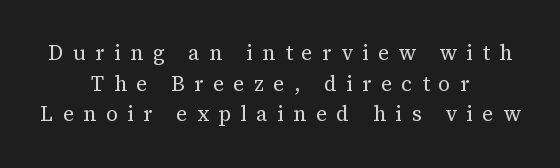
Q: Is the text bold? A: No.
Q: Is the text italic (slanted)? A: No, it is upright.
Q: Is the text underlined? A: No.
Q: How is the paragraph aligned? A: Centered.
Q: Is the spacing between letters normal or unusually wide? A: Unusually wide.
Q: Is the spacing between lines tight, normal or loose? A: Normal.
